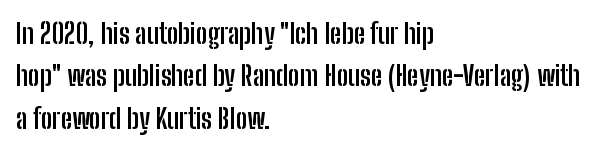
The gap between lines stays unmarked. Unlike italic type, these characters show no tilt at all. This sample uses plain, unmodified letter spacing. You can tell from the bare stems that sans-serif type was used.
